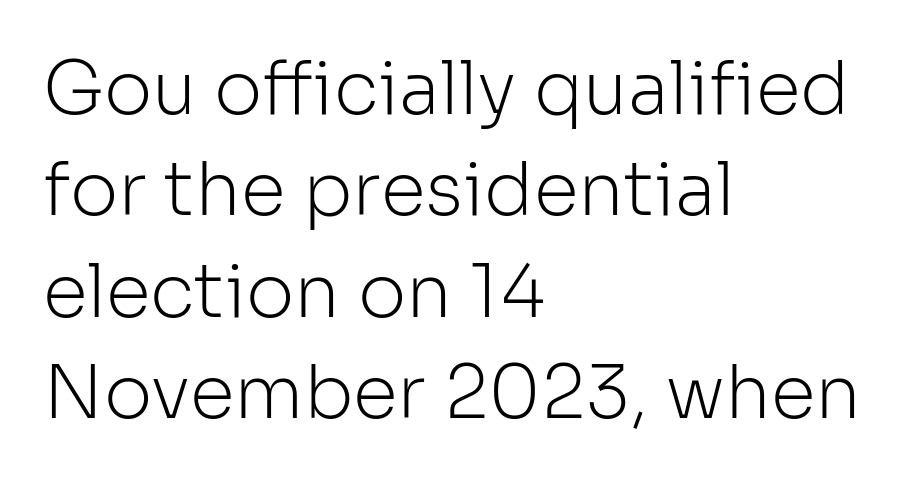
The rendering uses natural spacing where letterforms have individual widths. Stroke terminals: plain, sans-serif. Ink coverage per letter is moderate at most. Leftover space on each line is placed entirely after the last word. Quick note: interline space is typical. Spacing between characters is what you'd get straight out of the box.
